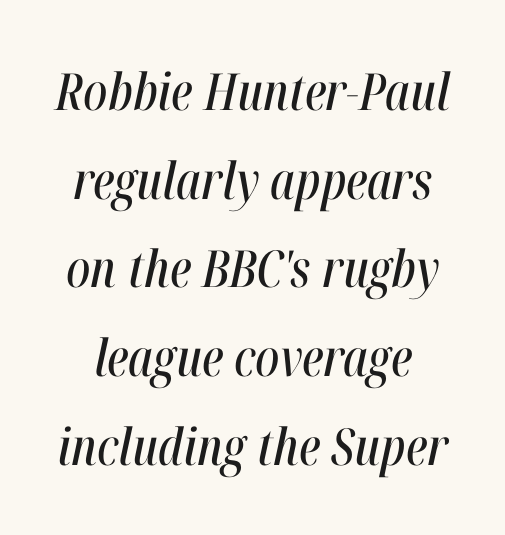
{"italic": "yes", "lean": "right", "slant_degrees": 12, "width": "condensed", "stroke_contrast": "high", "x_height": "medium", "monospaced": "no", "underline": "no", "line_spacing_ratio": 1.74, "letter_spacing": "normal", "letter_spacing_em": 0.0, "glyph_px": 51}
